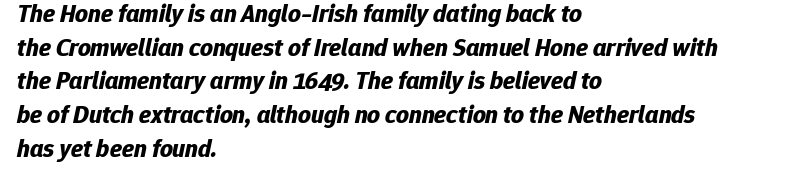
Check the space under the baseline: it is left empty. Teacher's note: observe the even left margin — that is flush-left alignment. Typographic density is high because the face is bold. Tracking here is standard; glyphs follow each other at the usual distance. Vertically, the passage feels balanced, rows spaced as you'd expect.
